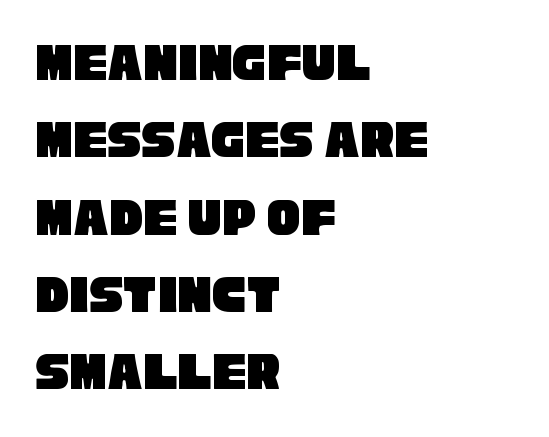
Q: Is the typeface a serif or a sans-serif typeface? A: Sans-serif.
Q: Is the text underlined? A: No.
Q: How is the paragraph aligned? A: Left-aligned.
Q: Is the spacing between letters normal or unusually wide? A: Normal.
Q: Is the spacing between lines tight, normal or loose? A: Normal.
Q: Width (condensed, normal, or wide)? A: Condensed.
Q: Stroke contrast? A: Low.
Q: x-height? A: Large.
Q: Monospaced? A: No.
